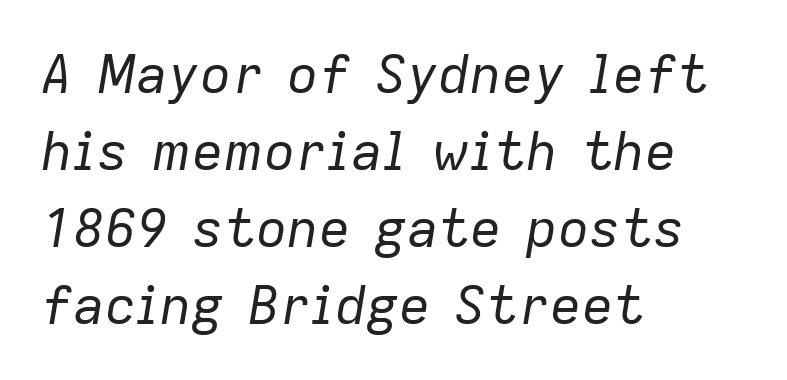
The typesetter chose a ragged-right arrangement here. The specimen omits any rule beneath the text block's lines. This sample keeps an unexceptional amount of space between lines. The font sits on the lighter half of the weight spectrum, regular included. Slant detected: the letters are inclined.
